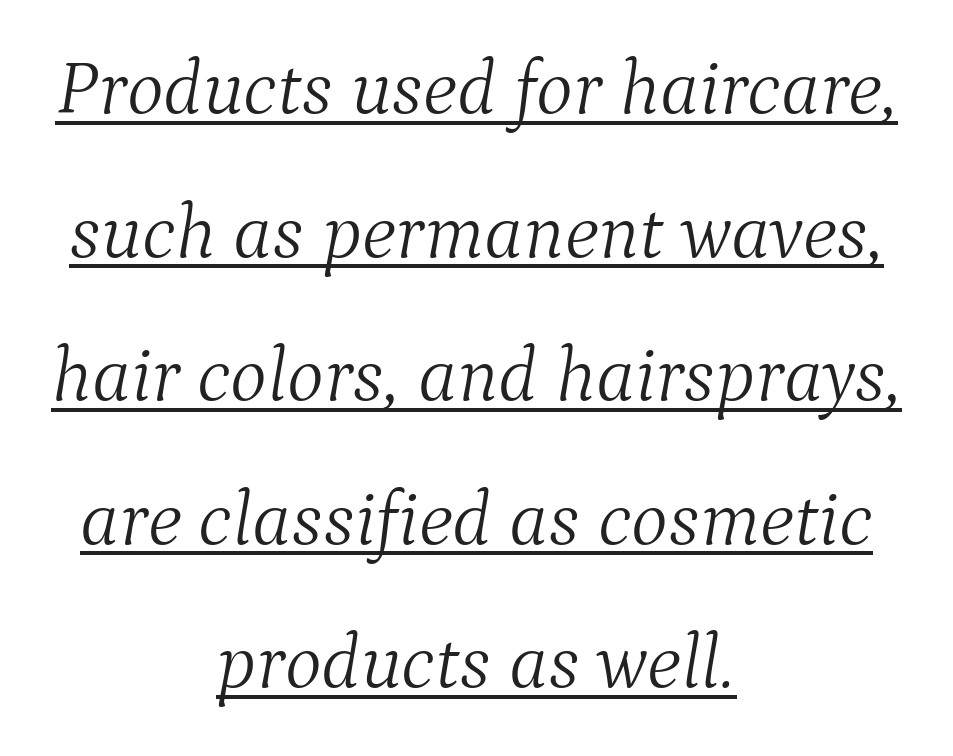
The image shows 78 px light serif type, italic (leaning right); set centered, line spacing 1.84x, normal letter spacing, underlined; medium stroke contrast and a medium x-height.
